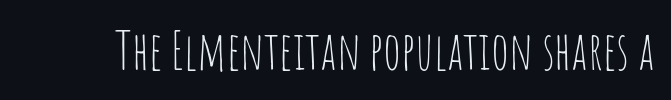
The image shows 52 px thin, condensed sans-serif type, upright; set normal letter spacing, not underlined; low stroke contrast and a large x-height.
